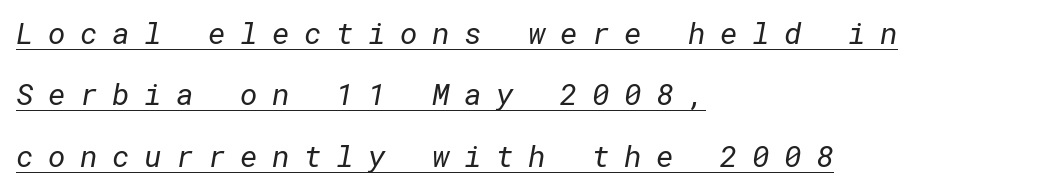
The image shows 30 px regular-weight sans-serif type; set left-aligned, loose line spacing (2.05x), unusually wide letter spacing (+0.48 em), underlined; low stroke contrast and a medium x-height.
